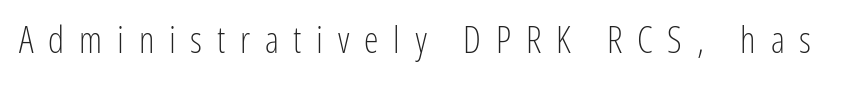
{"serif": "no", "italic": "no", "bold": "no", "weight": "light", "width": "condensed", "stroke_contrast": "low", "x_height": "medium", "monospaced": "no", "underline": "no", "letter_spacing": "wide", "letter_spacing_em": 0.4, "glyph_px": 37}
